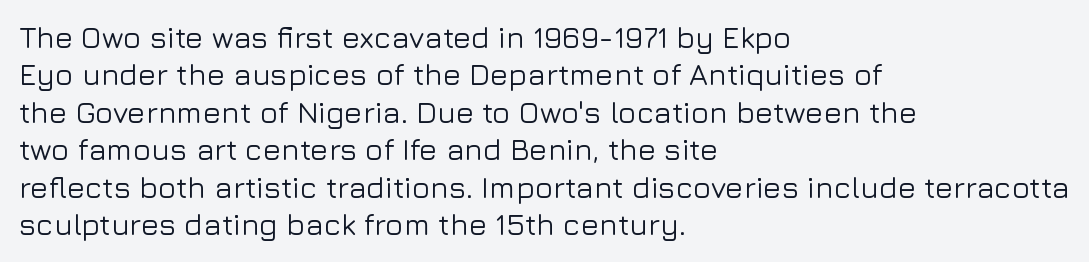
Q: Is the text italic (slanted)? A: No, it is upright.
Q: Is the typeface a serif or a sans-serif typeface? A: Sans-serif.
Q: Is the text underlined? A: No.
Q: How is the paragraph aligned? A: Left-aligned.
Q: Is the spacing between letters normal or unusually wide? A: Normal.
Q: Is the spacing between lines tight, normal or loose? A: Normal.
Q: Width (condensed, normal, or wide)? A: Normal.
Q: Stroke contrast? A: Low.
Q: x-height? A: Medium.
Q: Monospaced? A: No.
